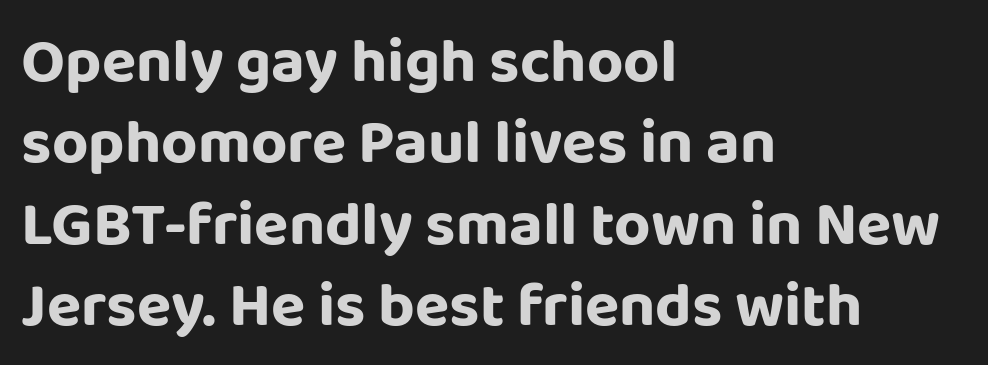
Q: Is the text italic (slanted)? A: No, it is upright.
Q: Is the typeface a serif or a sans-serif typeface? A: Sans-serif.
Q: Is the text underlined? A: No.
Q: How is the paragraph aligned? A: Left-aligned.
Q: Is the spacing between letters normal or unusually wide? A: Normal.
Q: Is the spacing between lines tight, normal or loose? A: Normal.
Q: Width (condensed, normal, or wide)? A: Normal.
Q: Stroke contrast? A: Low.
Q: x-height? A: Large.
Q: Monospaced? A: No.
